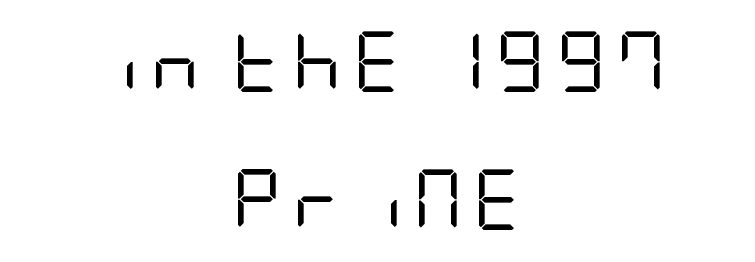
{"serif": "no", "italic": "no", "bold": "no", "weight": "regular", "width": "condensed", "stroke_contrast": "low", "x_height": "large", "underline": "no", "align": "center", "line_spacing": "loose", "line_spacing_ratio": 2.27, "glyph_px": 61}
